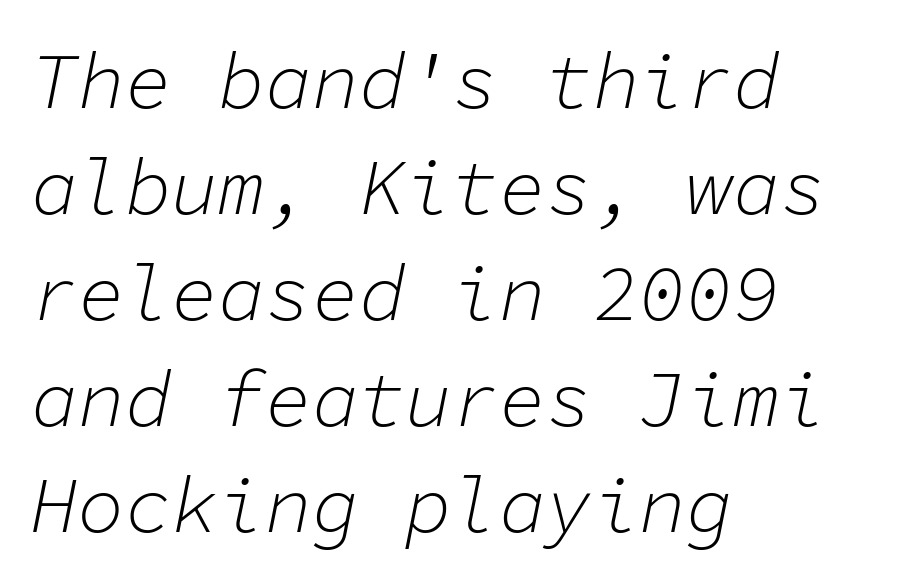
The image shows 78 px light type, italic (leaning right), monospaced; set left-aligned, normal line spacing (1.36x), normal letter spacing, not underlined; low stroke contrast and a medium x-height.
